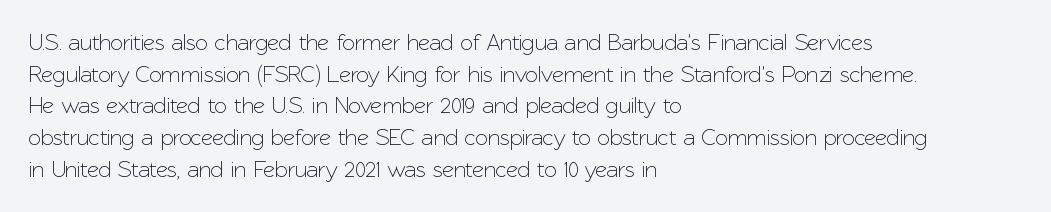
The tracking reads as untouched default to a designer's eye. These lines were composed using upright roman letters. A clean baseline with only descenders dipping below it. The designer left line spacing at the default. The lines are quadded left.
